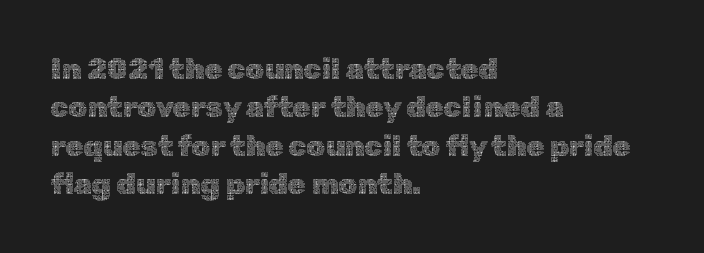
{"italic": "no", "bold": "no", "weight": "thin", "width": "normal", "x_height": "medium", "monospaced": "no", "underline": "no", "align": "left", "line_spacing": "normal", "line_spacing_ratio": 1.32, "letter_spacing": "normal", "letter_spacing_em": 0.0, "glyph_px": 29}
